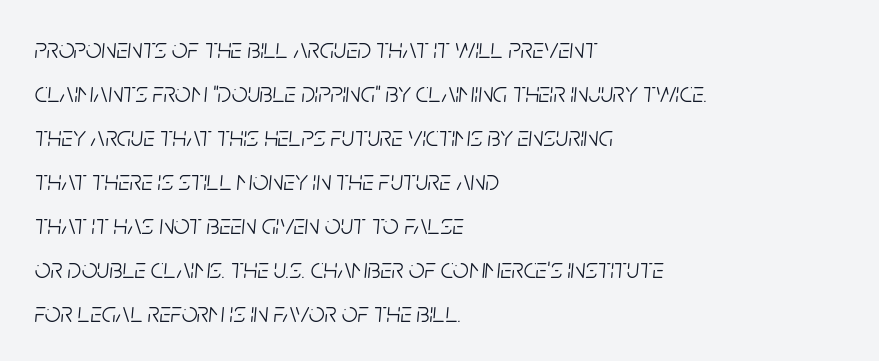
Nothing unusual about the tracking: characters are spaced as the font intends. A light-to-regular cut is what we see here. The leading is moderate, giving the passage an even texture. All the whitespace from short lines collects on the right. Descenders hang freely into open space.
